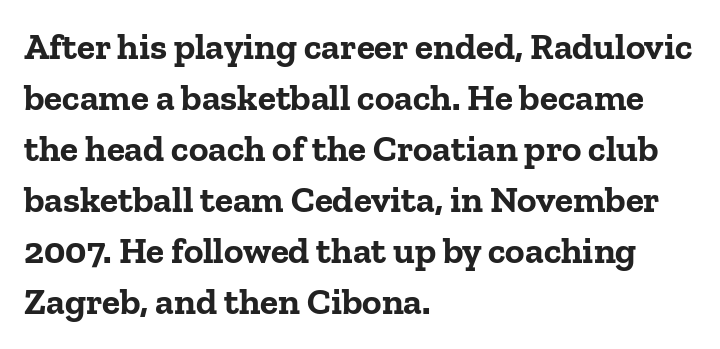
{"serif": "yes", "italic": "no", "bold": "yes", "weight": "bold", "width": "normal", "stroke_contrast": "low", "x_height": "medium", "monospaced": "no", "underline": "no", "align": "left", "line_spacing": "normal", "line_spacing_ratio": 1.38, "letter_spacing": "normal", "letter_spacing_em": 0.0, "glyph_px": 37}
